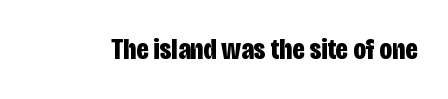
{"serif": "no", "italic": "no", "bold": "yes", "weight": "bold", "width": "condensed", "stroke_contrast": "low", "x_height": "large", "monospaced": "no", "underline": "no", "letter_spacing": "normal", "letter_spacing_em": 0.0, "glyph_px": 30}
